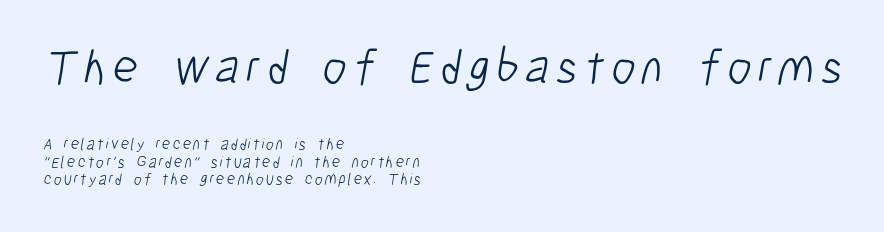
The image shows 49 px light, condensed sans-serif type; set left-aligned, tight line spacing (1.1x), not underlined; the first (top) block is 3.06x larger; low stroke contrast and a medium x-height.
